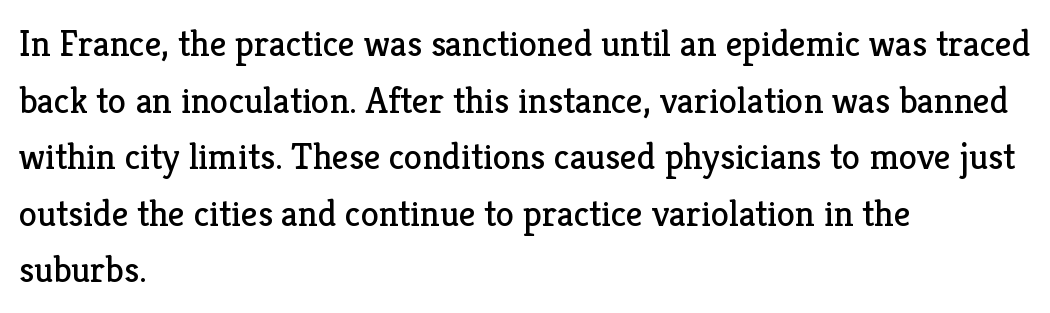
Any mark beneath the type? The region is blank. The typeface has the unassuming heft of standard copy or less. One-word summary of the alignment: left. The line-height multiplier appears to be the usual default. The rendering keeps characters at their native spacing.
